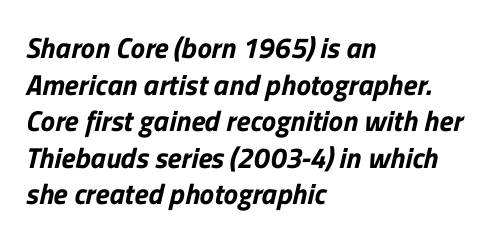
You can tell from the bare stems that sans-serif type was used. Layout note: lines flush left. Here the designer chose a conventional face with non-uniform glyph widths. Letter spacing: default. The space directly below the letters is spotless.
